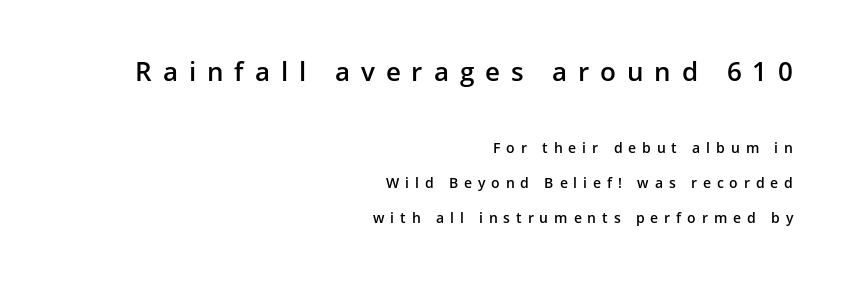
Type without underlining. The paragraph shown leans on its right margin. In terms of posture, this sample is upright. Stems and bowls a touch heavier than normal — semibold. Between these two stacked blocks, the higher one wins on size.
